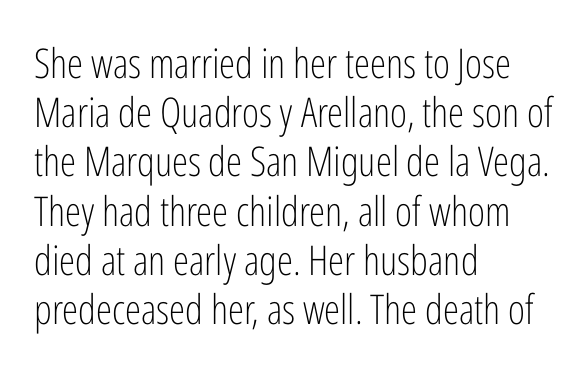
Q: Is the text bold? A: No.
Q: Is the text italic (slanted)? A: No, it is upright.
Q: Is the typeface a serif or a sans-serif typeface? A: Sans-serif.
Q: Is the text underlined? A: No.
Q: How is the paragraph aligned? A: Left-aligned.
Q: Is the spacing between letters normal or unusually wide? A: Normal.
Q: Width (condensed, normal, or wide)? A: Condensed.
Q: Stroke contrast? A: Low.
Q: x-height? A: Medium.
Q: Monospaced? A: No.
